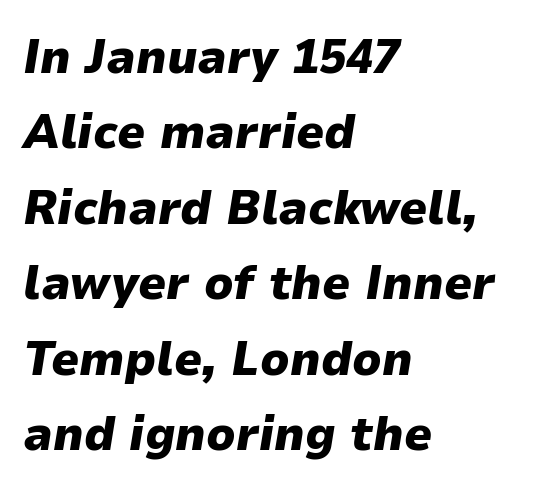
Q: Is the text bold? A: Yes.
Q: Is the text italic (slanted)? A: Yes, it leans right by about 9 degrees.
Q: Is the text underlined? A: No.
Q: How is the paragraph aligned? A: Left-aligned.
Q: Is the spacing between letters normal or unusually wide? A: Normal.
Q: Is the spacing between lines tight, normal or loose? A: Normal.
Q: Width (condensed, normal, or wide)? A: Normal.
Q: Stroke contrast? A: Low.
Q: x-height? A: Medium.
Q: Monospaced? A: No.
